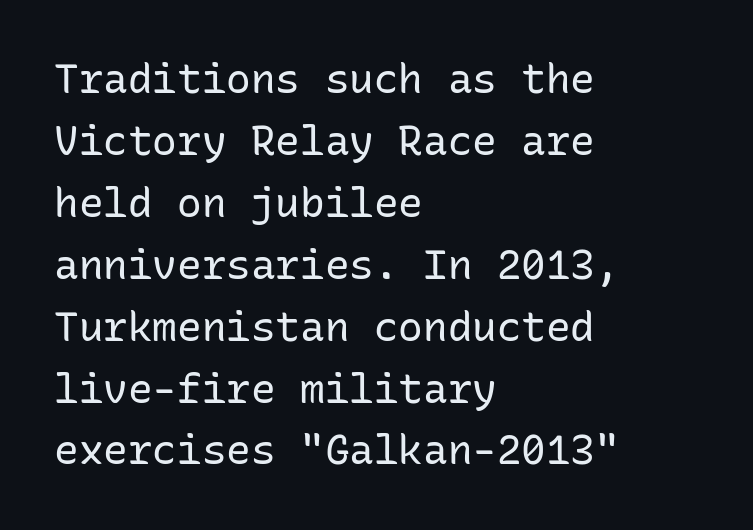
Q: Is the text bold? A: No.
Q: Is the text italic (slanted)? A: No, it is upright.
Q: Is the typeface a serif or a sans-serif typeface? A: Sans-serif.
Q: Is the text underlined? A: No.
Q: How is the paragraph aligned? A: Left-aligned.
Q: Is the spacing between letters normal or unusually wide? A: Normal.
Q: Is the spacing between lines tight, normal or loose? A: Normal.
Q: Width (condensed, normal, or wide)? A: Normal.
Q: Stroke contrast? A: Low.
Q: x-height? A: Medium.
Q: Monospaced? A: Yes.
